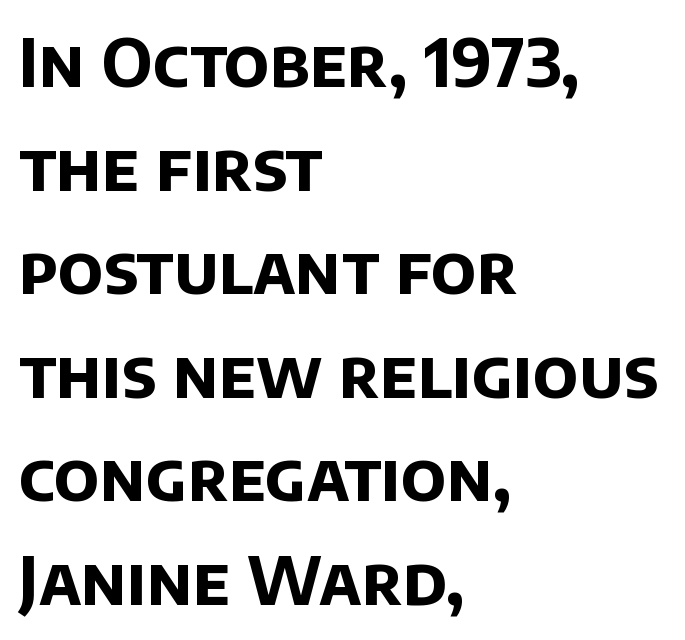
The type is set solid horizontally, with unmodified tracking. Check where the strokes stop: nothing finishes them off — pure sans. Pretty heavy lettering here — definitely bold. Short and long lines alike share a common starting point at left. The passage shown is typed in a proportional face where columns would drift. In terms of leading, this rendering sits right in the middle.
